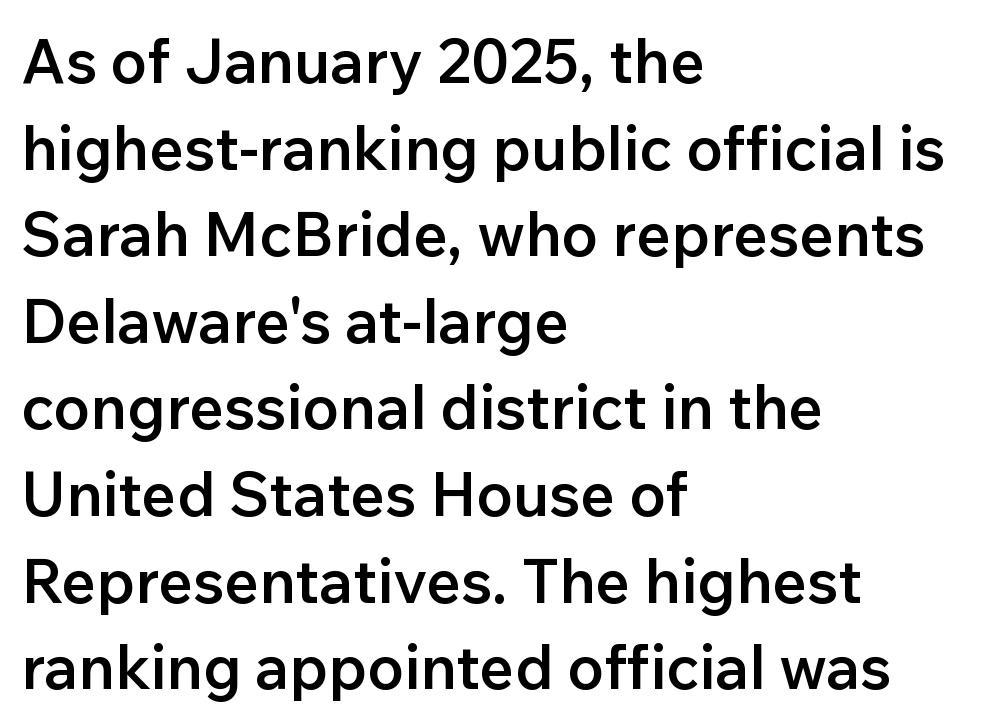
{"serif": "no", "italic": "no", "bold": "semi", "weight": "semibold", "width": "normal", "stroke_contrast": "low", "x_height": "medium", "monospaced": "no", "underline": "no", "align": "left", "line_spacing": "normal", "line_spacing_ratio": 1.42, "letter_spacing": "normal", "letter_spacing_em": 0.0, "glyph_px": 61}
